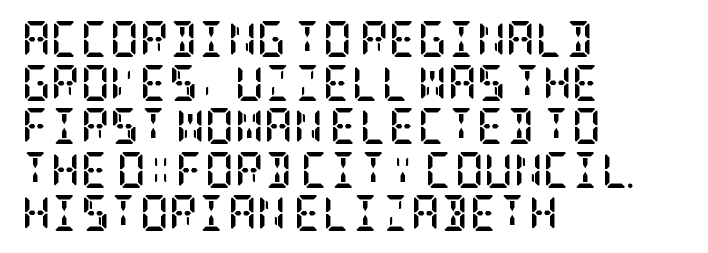
{"serif": "yes", "italic": "no", "bold": "yes", "weight": "semibold", "width": "condensed", "stroke_contrast": "low", "x_height": "large", "underline": "no", "align": "left", "line_spacing_ratio": 1.21, "letter_spacing": "normal", "letter_spacing_em": 0.0, "glyph_px": 36}
